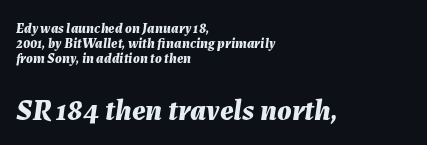
Q: Is the text bold? A: Yes.
Q: Is the text italic (slanted)? A: Yes, it leans right by about 7 degrees.
Q: Is the text underlined? A: No.
Q: How is the paragraph aligned? A: Left-aligned.
Q: Is the spacing between letters normal or unusually wide? A: Normal.
Q: Is the spacing between lines tight, normal or loose? A: Tight.
Q: Which block of text is set in a larger size, the first (top) or the second (bottom)? A: The second (bottom) one.
Q: Width (condensed, normal, or wide)? A: Normal.
Q: Stroke contrast? A: Medium.
Q: x-height? A: Medium.
Q: Monospaced? A: No.
